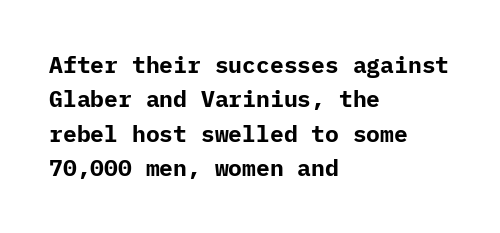
Q: Is the text bold? A: Yes.
Q: Is the text italic (slanted)? A: No, it is upright.
Q: Is the text underlined? A: No.
Q: How is the paragraph aligned? A: Left-aligned.
Q: Is the spacing between letters normal or unusually wide? A: Normal.
Q: Is the spacing between lines tight, normal or loose? A: Normal.
